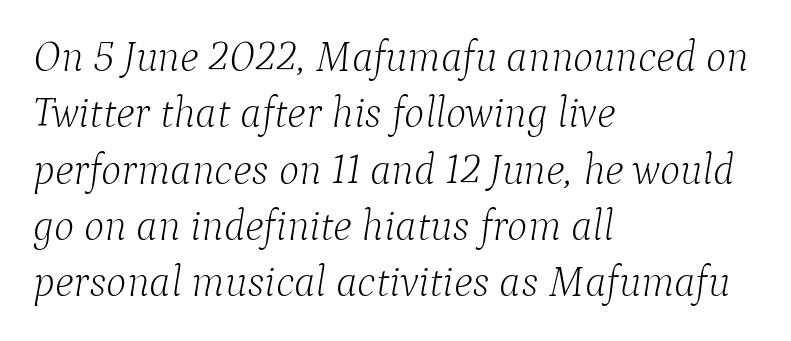
Q: Is the text bold? A: No.
Q: Is the text italic (slanted)? A: Yes, it leans right by about 9 degrees.
Q: Is the typeface a serif or a sans-serif typeface? A: Serif.
Q: Is the text underlined? A: No.
Q: How is the paragraph aligned? A: Left-aligned.
Q: Is the spacing between letters normal or unusually wide? A: Normal.
Q: Is the spacing between lines tight, normal or loose? A: Normal.
Q: Width (condensed, normal, or wide)? A: Normal.
Q: Stroke contrast? A: Low.
Q: x-height? A: Medium.
Q: Monospaced? A: No.
